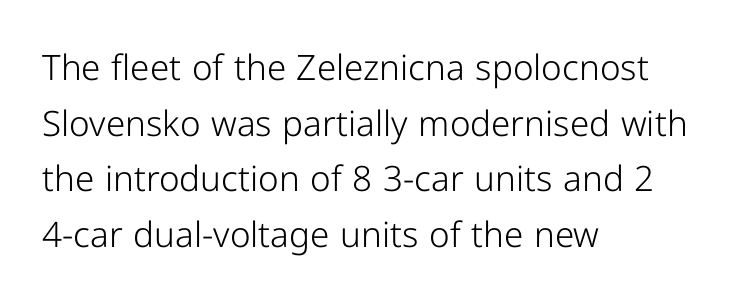
Q: Is the text bold? A: No.
Q: Is the text italic (slanted)? A: No, it is upright.
Q: Is the typeface a serif or a sans-serif typeface? A: Sans-serif.
Q: Is the text underlined? A: No.
Q: How is the paragraph aligned? A: Left-aligned.
Q: Is the spacing between letters normal or unusually wide? A: Normal.
Q: Is the spacing between lines tight, normal or loose? A: Normal.
Q: Width (condensed, normal, or wide)? A: Normal.
Q: Stroke contrast? A: Low.
Q: x-height? A: Medium.
Q: Monospaced? A: No.
